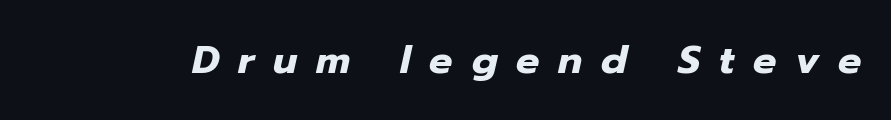
Underline: absent. The letters are spread apart with noticeably loose tracking. On the weight axis this lands at bold, roughly 700. Here the designer chose a conventional face with non-uniform glyph widths. The rendering applies a slant to the glyphs.
